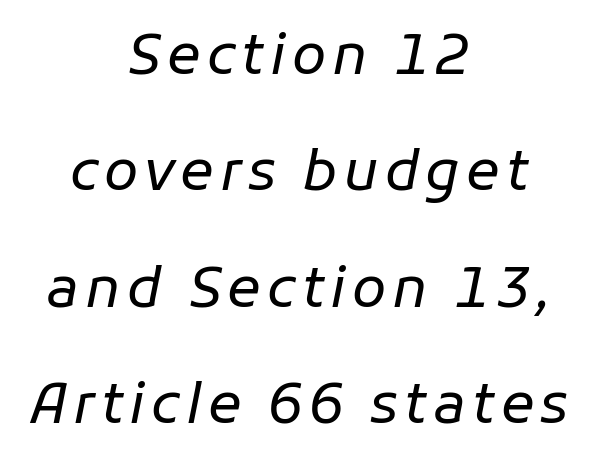
A typesetter would call this proportional, since set widths differ per character. Students, observe: this is what heavily led, spacious text looks like. Check under the words: just untouched page. The strokes are not fattened; the text isn't bold. A typesetter would mark this as italic. Short and long lines alike share a common midpoint.
